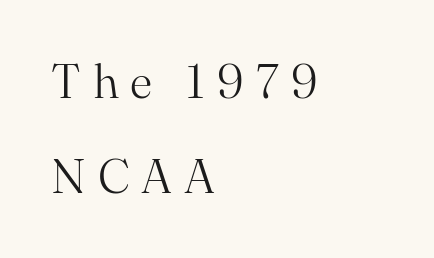
{"serif": "yes", "italic": "no", "bold": "no", "weight": "light", "width": "normal", "stroke_contrast": "medium", "x_height": "small", "monospaced": "no", "underline": "no", "align": "left", "line_spacing": "loose", "line_spacing_ratio": 1.98, "letter_spacing": "wide", "letter_spacing_em": 0.25, "glyph_px": 48}
